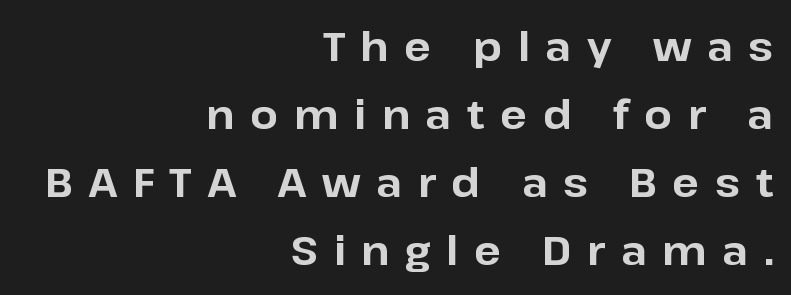
Q: Is the text bold? A: Yes.
Q: Is the text italic (slanted)? A: No, it is upright.
Q: Is the typeface a serif or a sans-serif typeface? A: Sans-serif.
Q: Is the text underlined? A: No.
Q: How is the paragraph aligned? A: Right-aligned.
Q: Is the spacing between letters normal or unusually wide? A: Unusually wide.
Q: Is the spacing between lines tight, normal or loose? A: Normal.
Q: Width (condensed, normal, or wide)? A: Normal.
Q: Stroke contrast? A: Low.
Q: x-height? A: Medium.
Q: Monospaced? A: No.
